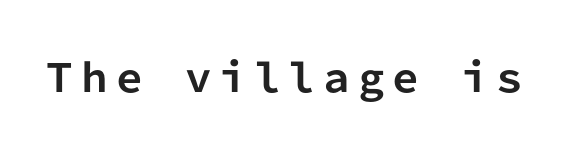
Q: Is the text bold? A: Yes.
Q: Is the text italic (slanted)? A: No, it is upright.
Q: Is the typeface a serif or a sans-serif typeface? A: Sans-serif.
Q: Is the text underlined? A: No.
Q: Is the spacing between letters normal or unusually wide? A: Unusually wide.
Q: Width (condensed, normal, or wide)? A: Normal.
Q: Stroke contrast? A: Low.
Q: x-height? A: Medium.
Q: Monospaced? A: Yes.
